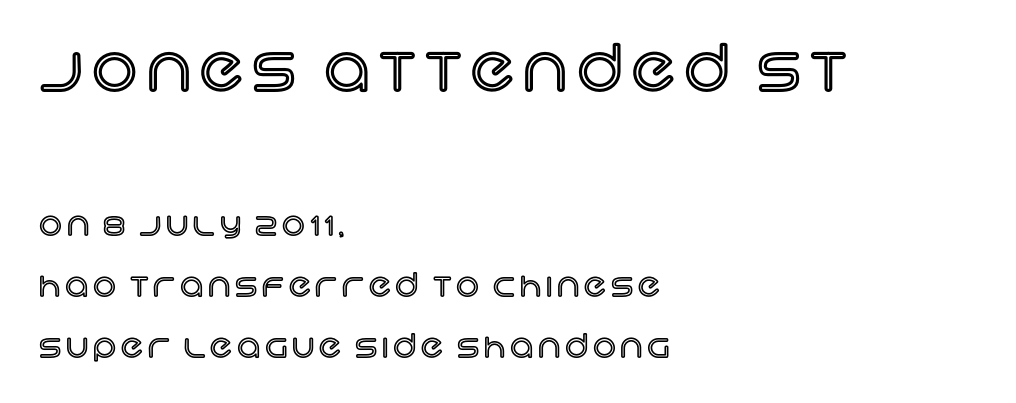
{"italic": "no", "width": "normal", "x_height": "large", "monospaced": "no", "underline": "no", "align": "left", "line_spacing": "loose", "line_spacing_ratio": 1.9, "larger_block": "first", "size_ratio": 1.97, "glyph_px": 63}
